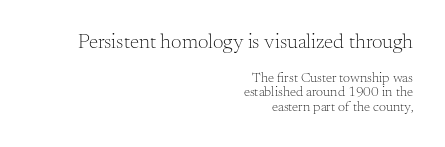
{"italic": "no", "bold": "no", "underline": "no", "align": "right", "line_spacing": "tight", "line_spacing_ratio": 1.04, "letter_spacing": "normal", "letter_spacing_em": 0.0, "larger_block": "first", "size_ratio": 1.5, "glyph_px": 21}
